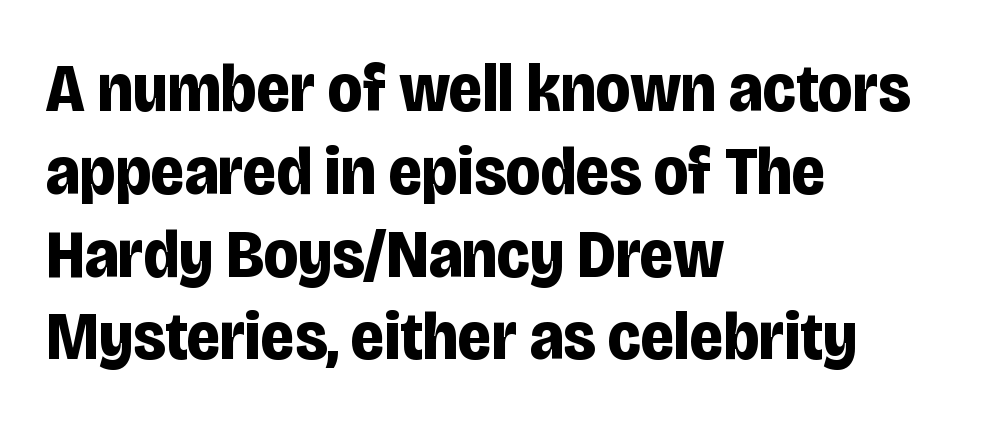
The line texture is even and compact thanks to regular tracking. In terms of letterform style, serifs are entirely absent. The type sits square on the baseline with zero lean. Spacing verdict: proportional, widths tailored to each character. Which margin do the lines hug? The left one — the right edge is uneven. Lines of text with bare space underneath.
